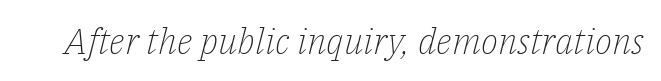
{"serif": "yes", "italic": "yes", "lean": "right", "slant_degrees": 14, "bold": "no", "weight": "light", "width": "normal", "stroke_contrast": "low", "x_height": "medium", "monospaced": "no", "underline": "no", "letter_spacing": "normal", "letter_spacing_em": 0.0, "glyph_px": 36}
